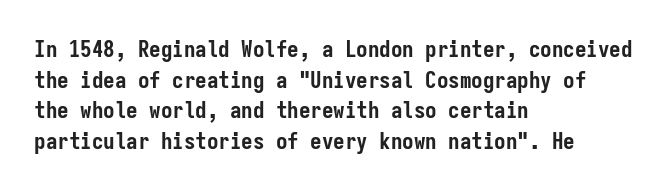
The image shows 23 px bold type, upright; set left-aligned, normal line spacing (1.33x), normal letter spacing, not underlined.
